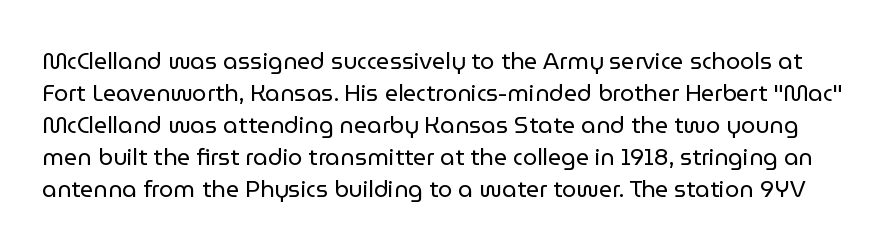
Counters stay open thanks to moderate or lighter strokes. Observe the ordinary spacing: letters are neighbours, not strangers. Interline gaps are of average width in this sample. Each row of text sits above clean, open space.
